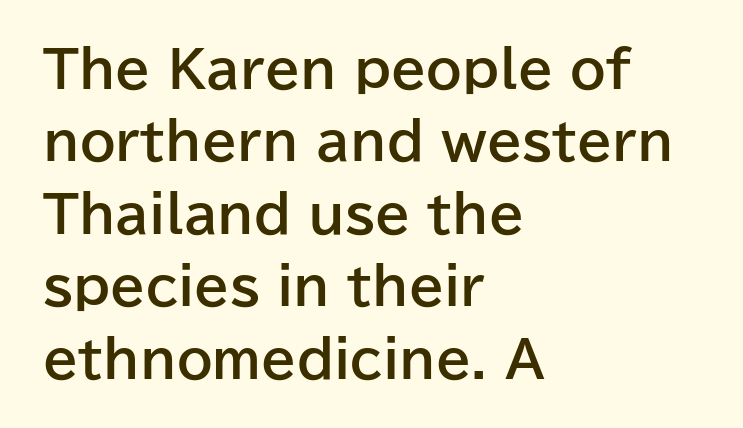
Q: Is the text bold? A: Yes.
Q: Is the text italic (slanted)? A: No, it is upright.
Q: Is the typeface a serif or a sans-serif typeface? A: Sans-serif.
Q: Is the text underlined? A: No.
Q: How is the paragraph aligned? A: Left-aligned.
Q: Is the spacing between letters normal or unusually wide? A: Normal.
Q: Is the spacing between lines tight, normal or loose? A: Normal.
Q: Width (condensed, normal, or wide)? A: Normal.
Q: Stroke contrast? A: Low.
Q: x-height? A: Medium.
Q: Monospaced? A: No.
